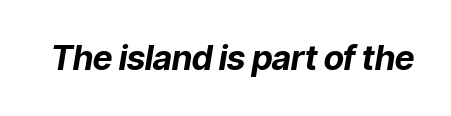
{"italic": "yes", "lean": "right", "slant_degrees": 9, "bold": "yes", "weight": "bold", "width": "normal", "stroke_contrast": "low", "x_height": "medium", "monospaced": "no", "underline": "no", "letter_spacing": "normal", "letter_spacing_em": 0.0, "glyph_px": 34}
